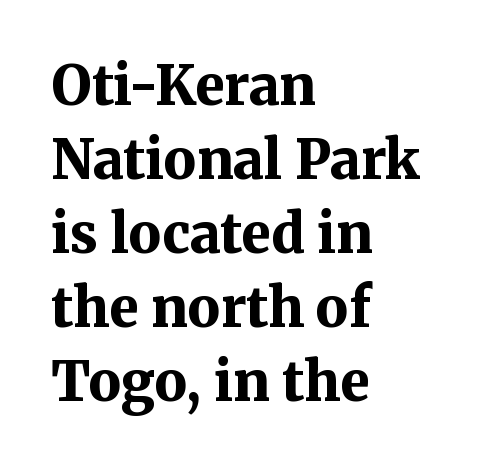
{"serif": "yes", "italic": "no", "bold": "yes", "weight": "bold", "width": "normal", "stroke_contrast": "medium", "x_height": "medium", "monospaced": "no", "underline": "no", "align": "left", "line_spacing": "normal", "line_spacing_ratio": 1.37, "letter_spacing": "normal", "letter_spacing_em": 0.0, "glyph_px": 54}
